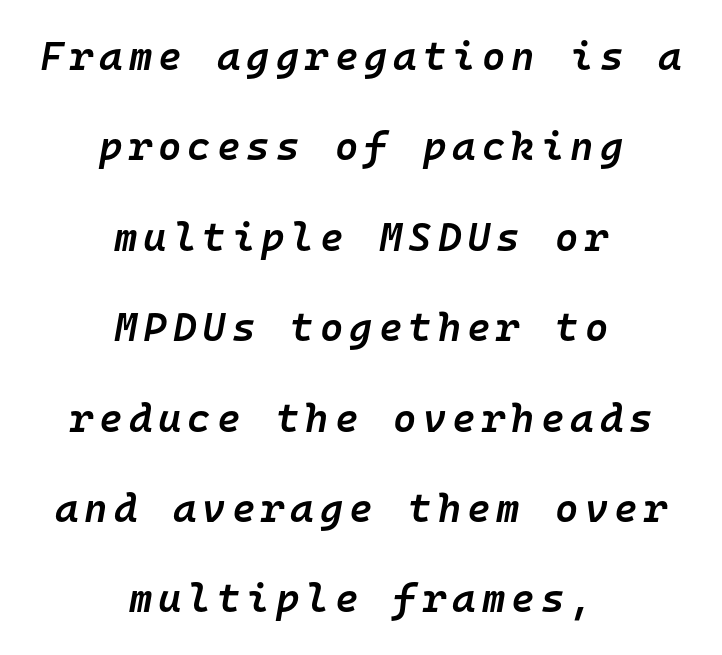
As a designer I'd log this as weight 600, semibold. The passage is arranged like a title page — every line centered. Beneath every word, the page is bare. The typography opts for an oblique posture over an upright one. The passage shown is typed in a monospace face where columns stay perfectly aligned. Summary of vertical rhythm: relaxed, with wide interline spacing.
